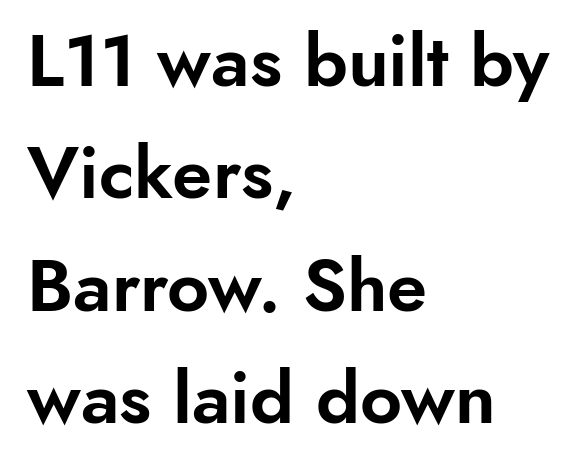
Anything drawn beneath the words? Only blank space. Does the leading feel generous? No, just average. This sample has the flowing, uneven cadence of proportional lettering. In terms of letterform style, serifs are entirely absent. There is no visible air inserted between adjacent glyphs.
